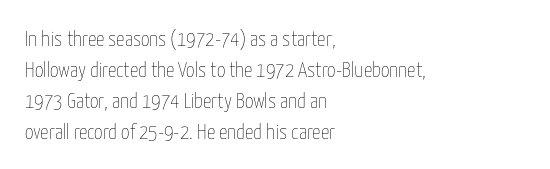
The image shows 21 px text type, upright; set left-aligned, normal line spacing (1.47x), normal letter spacing, not underlined.
